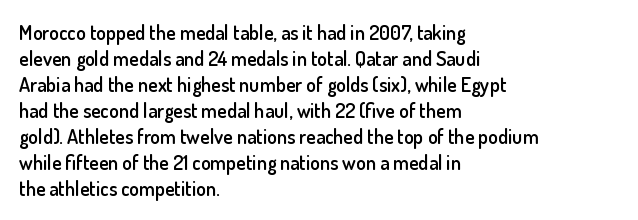
Is there any slant? The stems are plumb. In terms of letterspacing, this is plain default setting. The baseline area is clear. The passage is arranged the way most books set body copy — flush left.
